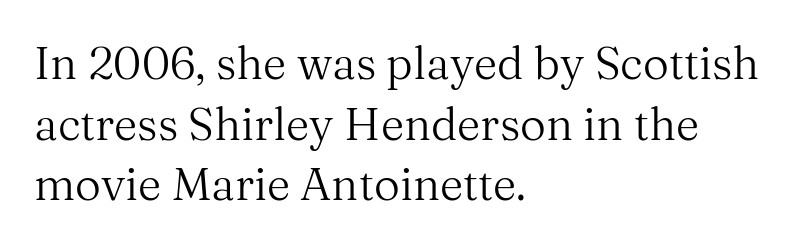
Every stem runs plumb, perpendicular to the baseline. Type style note: has serifs. The gaps between neighbouring characters are ordinary and unremarkable. Only glyphs here, with clear space below each row. The weight tops out at a normal text grade. Think of a printed novel: that variable character pitch is what you see here.
